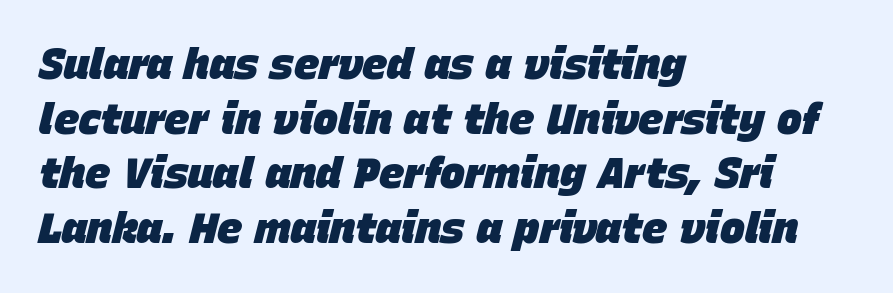
Q: Is the text bold? A: Yes.
Q: Is the text italic (slanted)? A: Yes, it leans right by about 15 degrees.
Q: Is the text underlined? A: No.
Q: How is the paragraph aligned? A: Left-aligned.
Q: Is the spacing between letters normal or unusually wide? A: Normal.
Q: Is the spacing between lines tight, normal or loose? A: Normal.
Q: Width (condensed, normal, or wide)? A: Normal.
Q: Stroke contrast? A: Low.
Q: x-height? A: Large.
Q: Monospaced? A: No.
